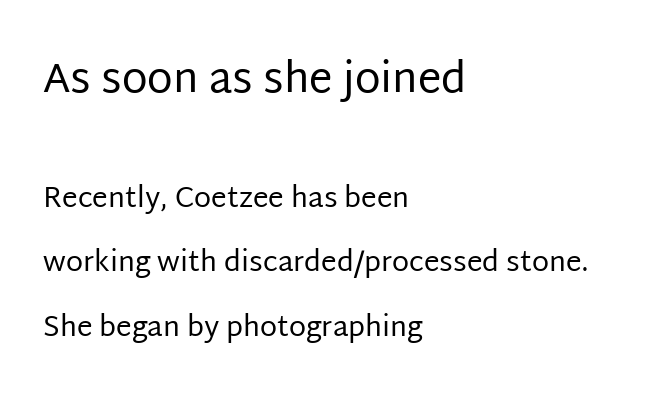
The image shows 42 px regular-weight sans-serif type, upright; set left-aligned, loose line spacing (2.31x), normal letter spacing, not underlined; the first (top) block is 1.5x larger; low stroke contrast and a large x-height.
